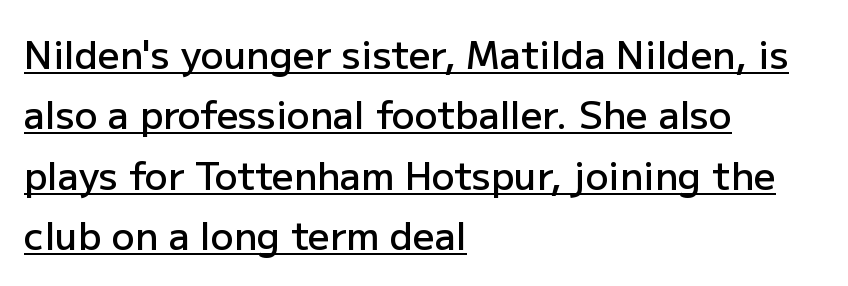
Q: Is the text bold? A: Semi-bold.
Q: Is the text italic (slanted)? A: No, it is upright.
Q: Is the typeface a serif or a sans-serif typeface? A: Sans-serif.
Q: Is the text underlined? A: Yes.
Q: How is the paragraph aligned? A: Left-aligned.
Q: Is the spacing between letters normal or unusually wide? A: Normal.
Q: Is the spacing between lines tight, normal or loose? A: Normal.
Q: Width (condensed, normal, or wide)? A: Normal.
Q: Stroke contrast? A: Low.
Q: x-height? A: Medium.
Q: Monospaced? A: No.
